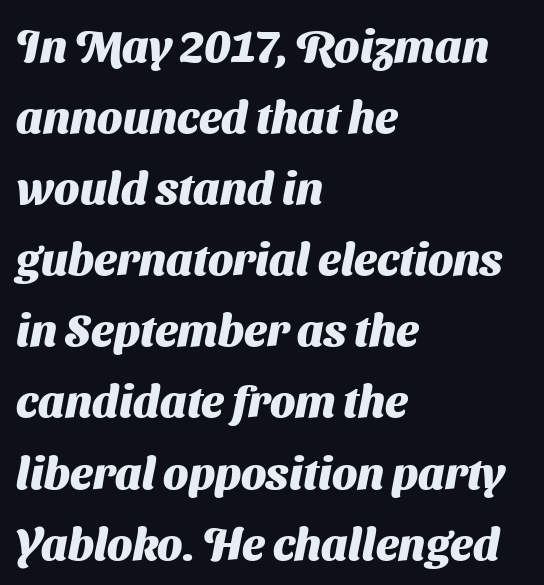
I'd call this a sans setting — the letters go barefoot. What weight is shown? A full bold with thick strokes. This sample uses plain, unmodified letter spacing. This sample keeps an unexceptional amount of space between lines.
